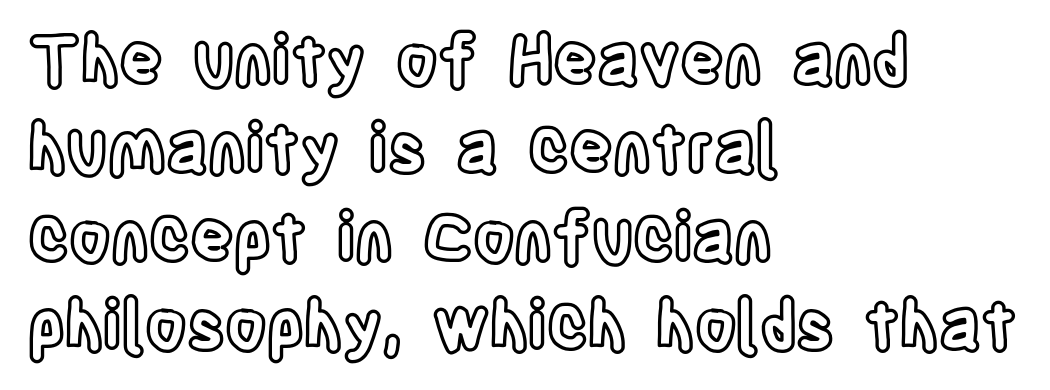
The image shows 67 px condensed type, upright; set left-aligned, normal line spacing (1.32x), normal letter spacing, not underlined; a large x-height.
